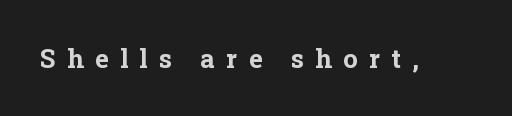
Q: Is the text bold? A: Yes.
Q: Is the text italic (slanted)? A: No, it is upright.
Q: Is the text underlined? A: No.
Q: Is the spacing between letters normal or unusually wide? A: Unusually wide.
